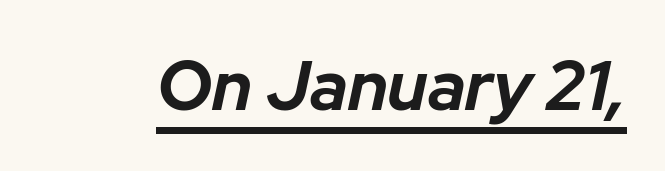
Descenders here cross a horizontal rule under the line. This sample uses an oblique cut, with every glyph tilted off the vertical. Note the varied advance widths — an 'i' is clearly narrower than an 'm'. How heavy is the stroke? Heavy — this is a bold.
